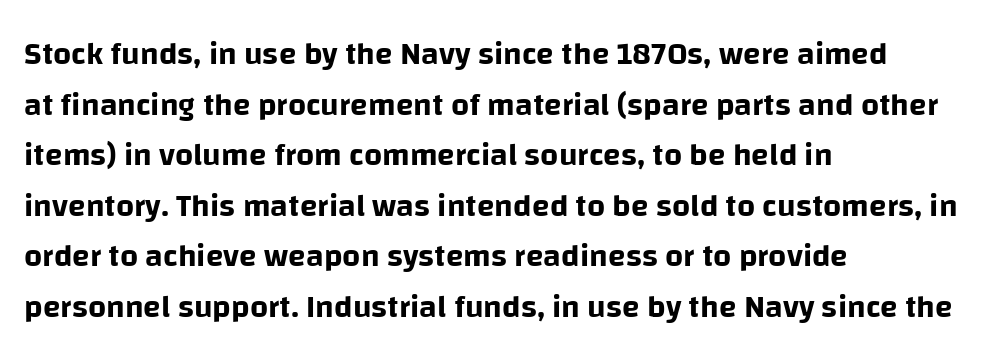
The image shows 32 px sans-serif type, upright; set left-aligned, normal line spacing (1.58x), normal letter spacing, not underlined; low stroke contrast and a large x-height.
